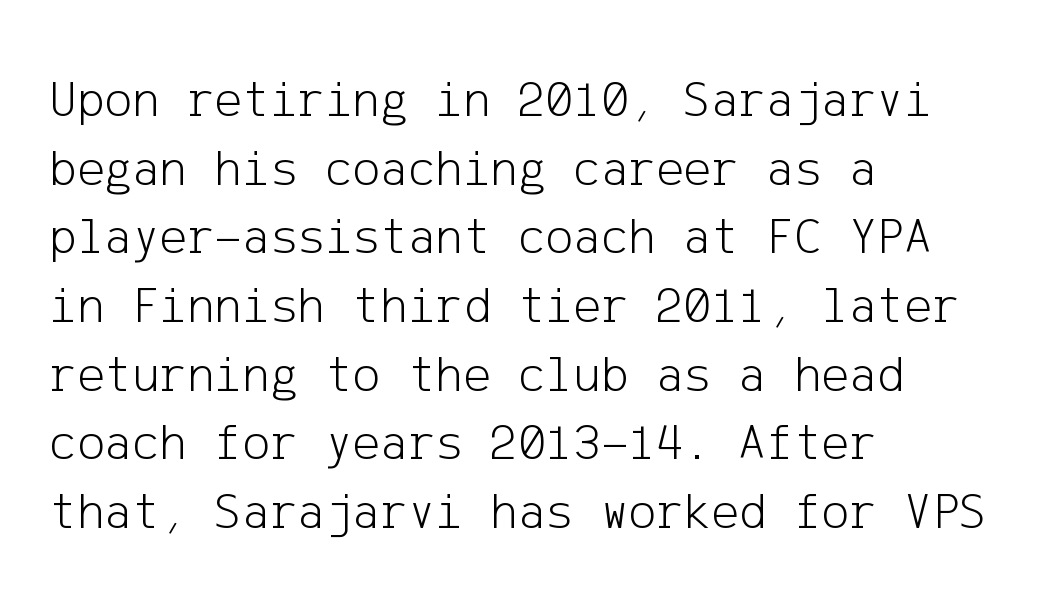
{"serif": "no", "italic": "no", "bold": "no", "weight": "light", "width": "normal", "stroke_contrast": "low", "x_height": "medium", "underline": "no", "align": "left", "line_spacing": "normal", "line_spacing_ratio": 1.32, "letter_spacing": "normal", "letter_spacing_em": 0.0, "glyph_px": 52}
